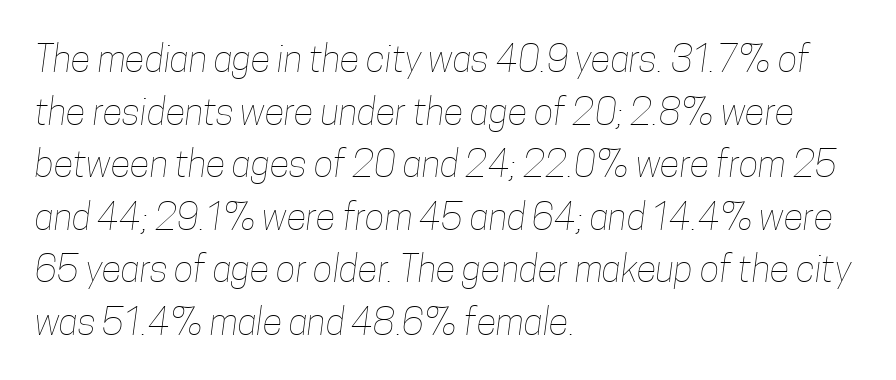
Q: Is the text bold? A: No.
Q: Is the text underlined? A: No.
Q: How is the paragraph aligned? A: Left-aligned.
Q: Is the spacing between letters normal or unusually wide? A: Normal.
Q: Is the spacing between lines tight, normal or loose? A: Normal.
Q: Width (condensed, normal, or wide)? A: Condensed.
Q: Stroke contrast? A: Low.
Q: x-height? A: Medium.
Q: Monospaced? A: No.
